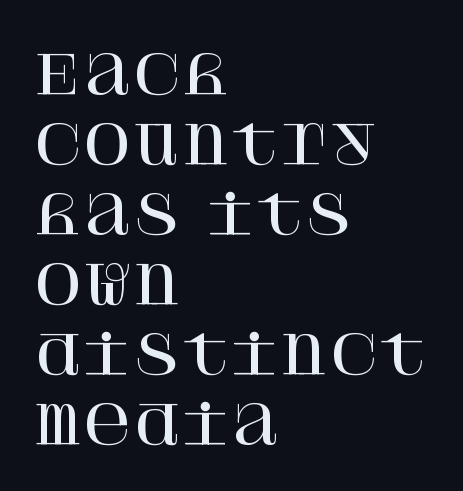
The image shows 53 px serif type, upright; set left-aligned, normal line spacing (1.32x), normal letter spacing, not underlined; high stroke contrast and a large x-height.
